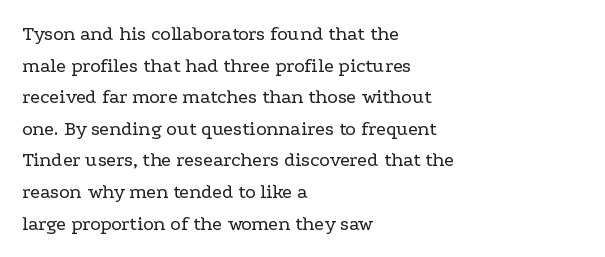
Teacher's note: observe the even left margin — that is flush-left alignment. The passage shown is not underscored anywhere. The rendering uses a moderate line-height, typical for paragraphs. Ascenders rise straight up at ninety degrees. Nobody touched the tracking dial on this one.
